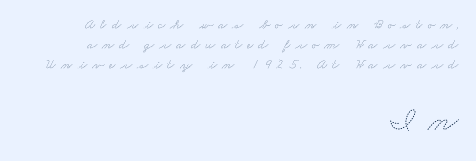
{"bold": "no", "weight": "thin", "width": "wide", "stroke_contrast": "medium", "x_height": "small", "monospaced": "no", "underline": "no", "align": "right", "line_spacing": "normal", "line_spacing_ratio": 1.44, "letter_spacing": "wide", "letter_spacing_em": 0.35, "larger_block": "second", "size_ratio": 2.5, "glyph_px": 35}
